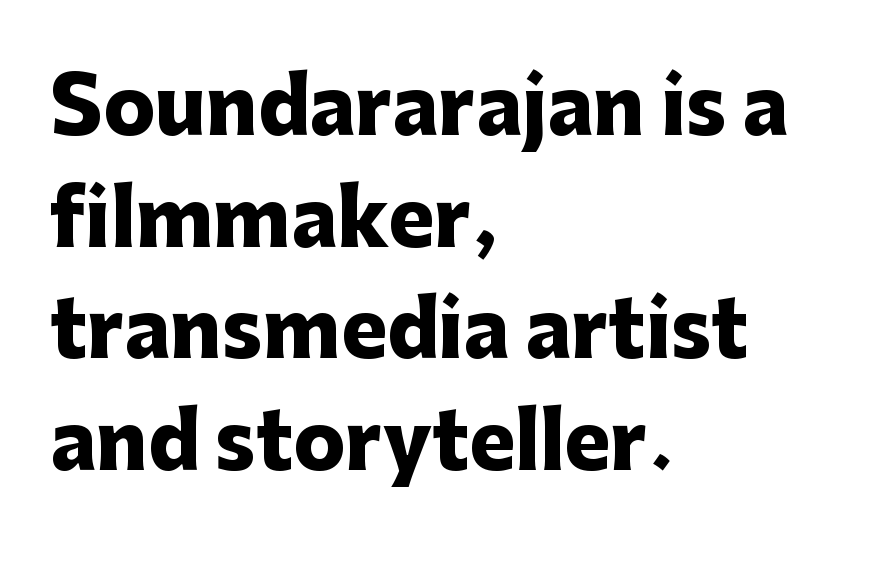
{"serif": "no", "italic": "no", "bold": "yes", "weight": "heavy", "width": "normal", "stroke_contrast": "low", "x_height": "medium", "monospaced": "no", "underline": "no", "align": "left", "line_spacing": "normal", "line_spacing_ratio": 1.45, "letter_spacing": "normal", "letter_spacing_em": 0.0, "glyph_px": 77}
